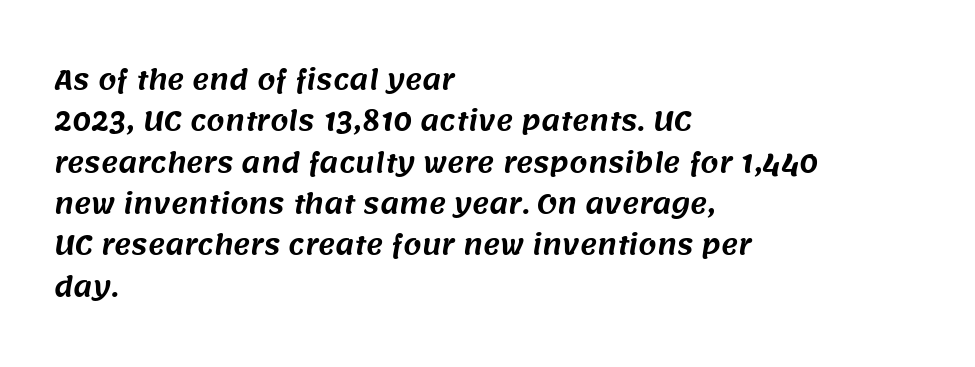
Beneath every word, the page is bare. Visually the block forms a straight wall on the left and a jagged coastline on the right. The lines sit at an ordinary, default distance from one another. A typesetter would call this zero additional tracking.
